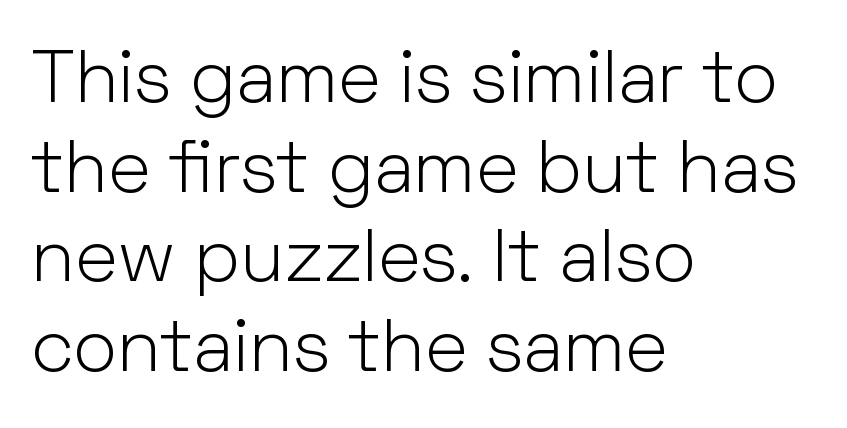
No feet cap the strokes, marking this as sans-serif type. Is the block centered? No — it sits flush against the left margin. The words here are not underlined. Letter spacing: default. Every character sits straight up, as roman type does.
